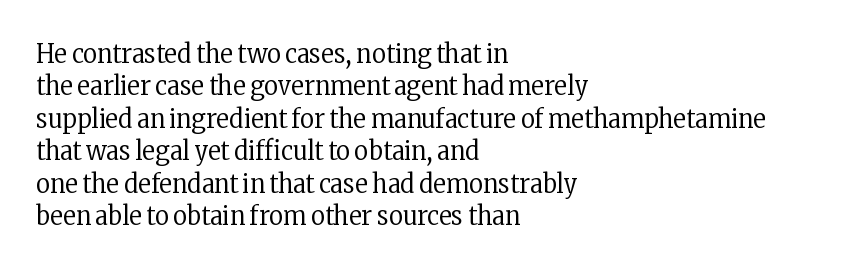
{"italic": "no", "bold": "no", "underline": "no", "align": "left", "line_spacing_ratio": 1.2, "letter_spacing": "normal", "letter_spacing_em": 0.0, "glyph_px": 27}
